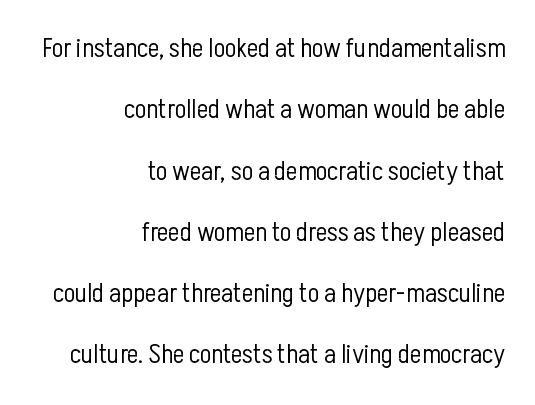
Q: Is the text bold? A: No.
Q: Is the text italic (slanted)? A: No, it is upright.
Q: Is the text underlined? A: No.
Q: How is the paragraph aligned? A: Right-aligned.
Q: Is the spacing between letters normal or unusually wide? A: Normal.
Q: Is the spacing between lines tight, normal or loose? A: Loose.
